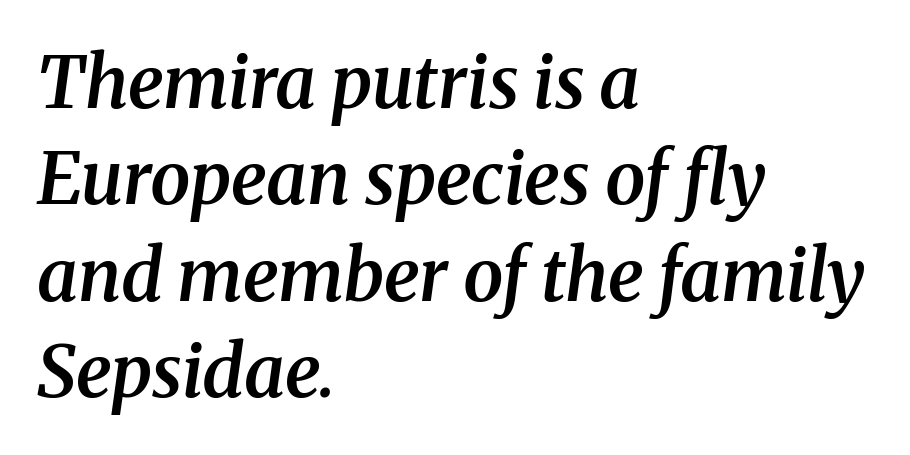
The image shows 72 px semibold serif type, italic (leaning right); set left-aligned, normal line spacing (1.34x), normal letter spacing, not underlined; medium stroke contrast and a medium x-height.
